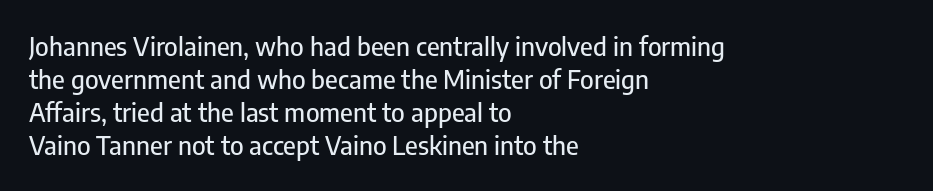
The image shows 26 px text type, upright; set left-aligned, normal line spacing (1.27x), normal letter spacing, not underlined.
